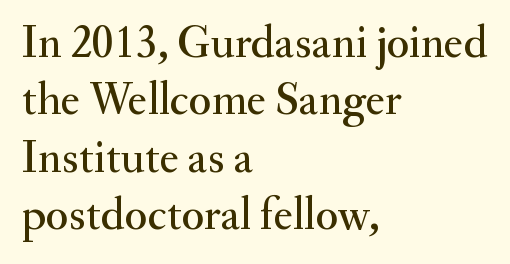
Students, note that the glyphs here touch the page at normal intervals. One-word summary of the alignment: left. Typographically, this falls in the serif category. When letters stand straight like this, we call the style roman or upright. Check the space under the baseline: it is left empty.
